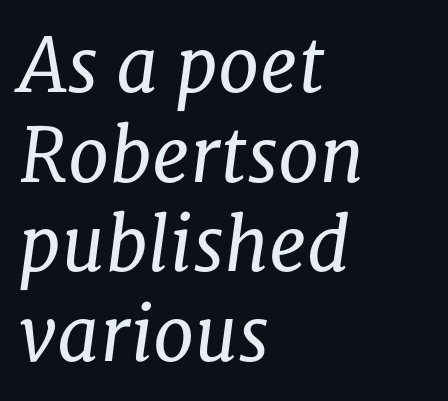
Q: Is the text bold? A: No.
Q: Is the text italic (slanted)? A: Yes, it leans right by about 8 degrees.
Q: Is the typeface a serif or a sans-serif typeface? A: Serif.
Q: Is the text underlined? A: No.
Q: How is the paragraph aligned? A: Left-aligned.
Q: Is the spacing between letters normal or unusually wide? A: Normal.
Q: Width (condensed, normal, or wide)? A: Normal.
Q: Stroke contrast? A: Low.
Q: x-height? A: Medium.
Q: Monospaced? A: No.
